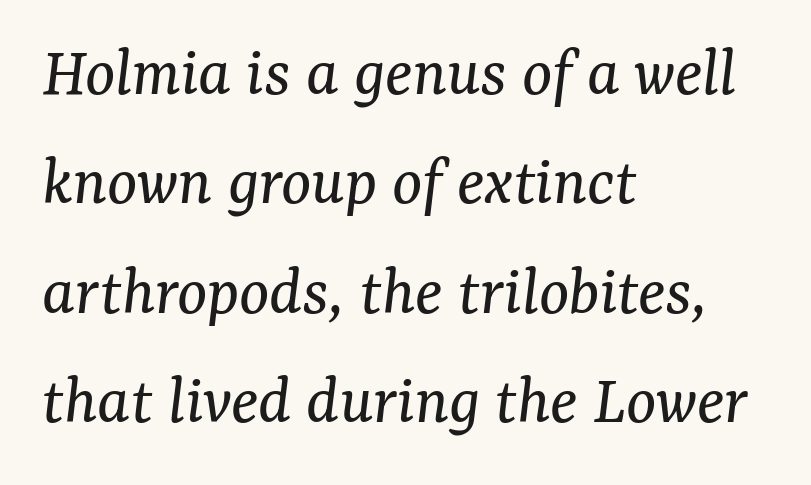
The image shows 71 px regular-weight serif type, italic (leaning right); set left-aligned, normal line spacing (1.54x), normal letter spacing, not underlined; medium stroke contrast and a medium x-height.
